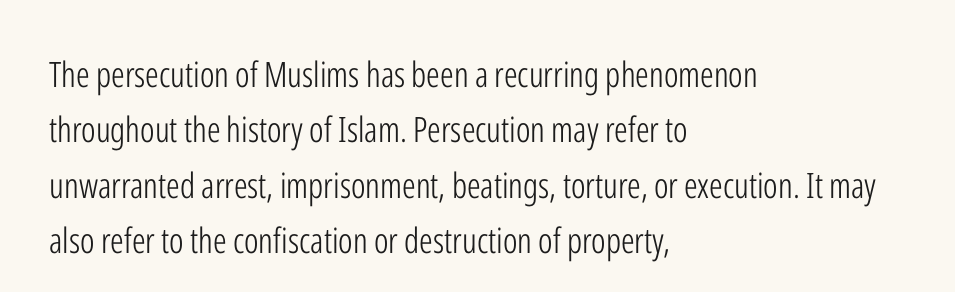
The image shows 35 px light, condensed sans-serif type, upright; set left-aligned, normal line spacing (1.58x), normal letter spacing, not underlined; low stroke contrast and a medium x-height.
